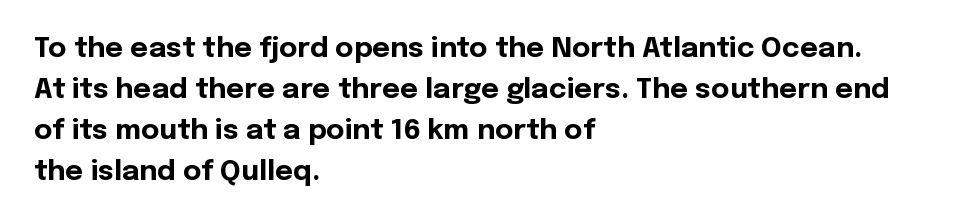
{"serif": "no", "italic": "no", "bold": "yes", "weight": "bold", "width": "normal", "x_height": "medium", "monospaced": "no", "underline": "no", "align": "left", "line_spacing": "normal", "line_spacing_ratio": 1.47, "letter_spacing": "normal", "letter_spacing_em": 0.0, "glyph_px": 28}
